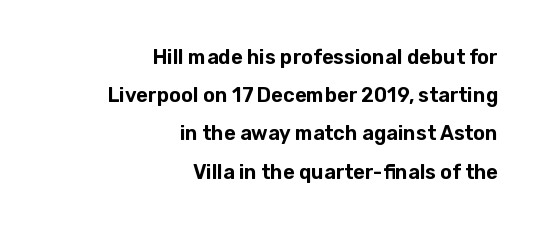
The image shows 20 px text type, upright; set right-aligned, loose line spacing (1.91x), normal letter spacing, not underlined.
